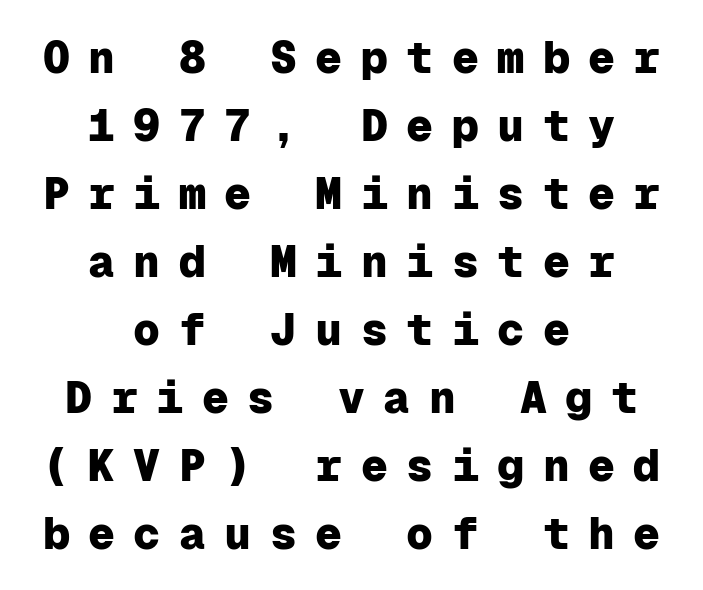
The image shows 45 px heavy sans-serif type, upright, monospaced; set centered, normal line spacing (1.51x), unusually wide letter spacing (+0.41 em), not underlined; low stroke contrast and a medium x-height.
